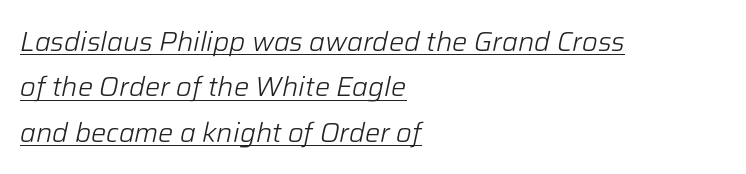
Nobody touched the tracking dial on this one. These glyphs show unthickened strokes, regular width or finer. Every character sits at an angle, as italics do. Regular leading. The rendering uses the underline text-decoration.
